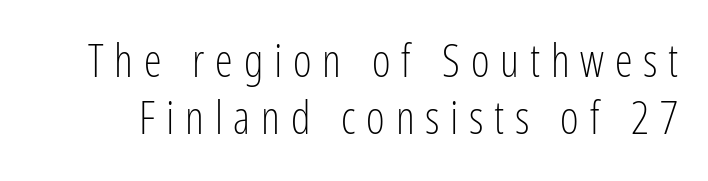
{"serif": "no", "italic": "no", "bold": "no", "weight": "light", "width": "condensed", "stroke_contrast": "low", "x_height": "medium", "monospaced": "no", "underline": "no", "line_spacing": "normal", "line_spacing_ratio": 1.27, "letter_spacing": "wide", "letter_spacing_em": 0.24, "glyph_px": 45}
